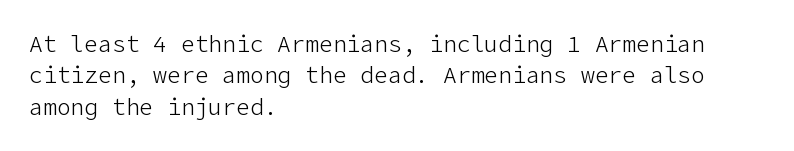
{"italic": "no", "bold": "no", "underline": "no", "align": "left", "line_spacing": "normal", "line_spacing_ratio": 1.36, "letter_spacing": "normal", "letter_spacing_em": 0.0, "glyph_px": 23}
